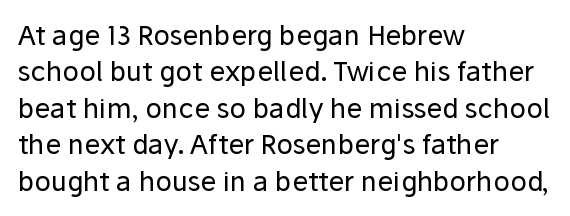
Q: Is the text bold? A: No.
Q: Is the text italic (slanted)? A: No, it is upright.
Q: Is the text underlined? A: No.
Q: How is the paragraph aligned? A: Left-aligned.
Q: Is the spacing between letters normal or unusually wide? A: Normal.
Q: Is the spacing between lines tight, normal or loose? A: Normal.
